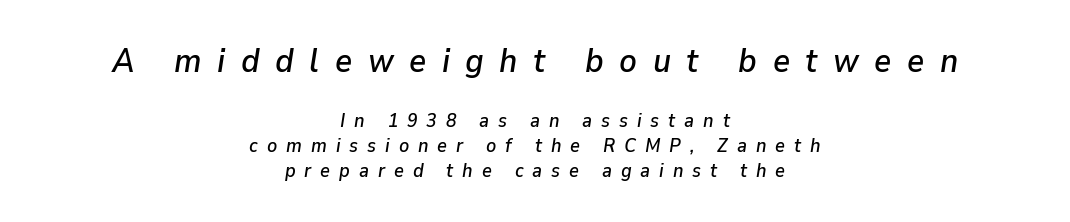
The image shows 33 px text type, italic (leaning right); set centered, normal line spacing (1.3x), unusually wide letter spacing (+0.47 em), not underlined; the first (top) block is 1.74x larger; low stroke contrast and a medium x-height.
